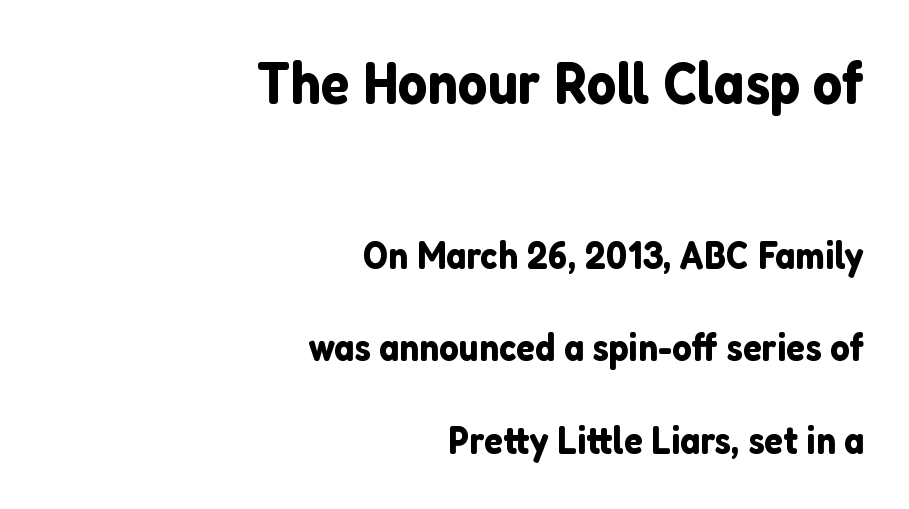
{"serif": "no", "italic": "no", "width": "normal", "stroke_contrast": "low", "x_height": "medium", "monospaced": "no", "underline": "no", "align": "right", "line_spacing": "loose", "line_spacing_ratio": 2.36, "letter_spacing": "normal", "letter_spacing_em": 0.0, "larger_block": "first", "size_ratio": 1.51, "glyph_px": 59}
